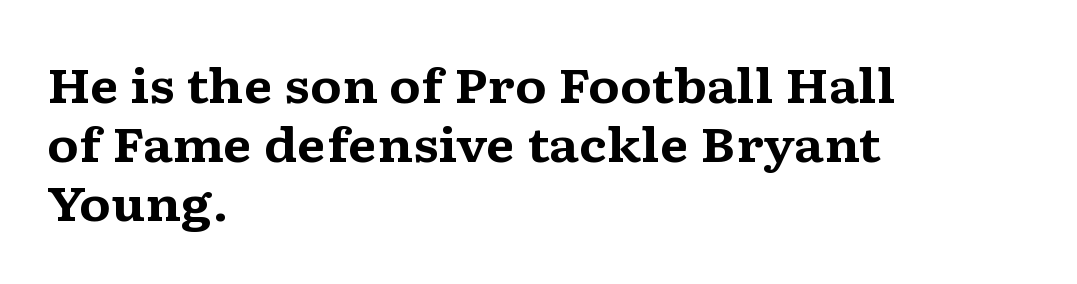
Q: Is the text bold? A: Yes.
Q: Is the text italic (slanted)? A: No, it is upright.
Q: Is the typeface a serif or a sans-serif typeface? A: Serif.
Q: Is the text underlined? A: No.
Q: How is the paragraph aligned? A: Left-aligned.
Q: Is the spacing between letters normal or unusually wide? A: Normal.
Q: Is the spacing between lines tight, normal or loose? A: Normal.
Q: Width (condensed, normal, or wide)? A: Wide.
Q: Stroke contrast? A: Medium.
Q: x-height? A: Medium.
Q: Monospaced? A: No.
